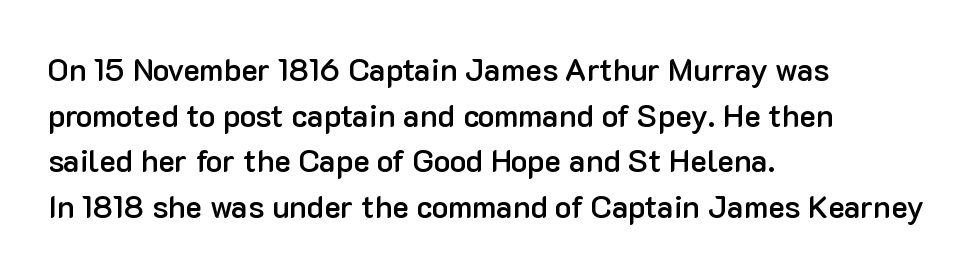
Q: Is the text bold? A: Semi-bold.
Q: Is the text italic (slanted)? A: No, it is upright.
Q: Is the typeface a serif or a sans-serif typeface? A: Sans-serif.
Q: Is the text underlined? A: No.
Q: How is the paragraph aligned? A: Left-aligned.
Q: Is the spacing between letters normal or unusually wide? A: Normal.
Q: Is the spacing between lines tight, normal or loose? A: Normal.
Q: Width (condensed, normal, or wide)? A: Normal.
Q: Stroke contrast? A: Low.
Q: x-height? A: Medium.
Q: Monospaced? A: No.
